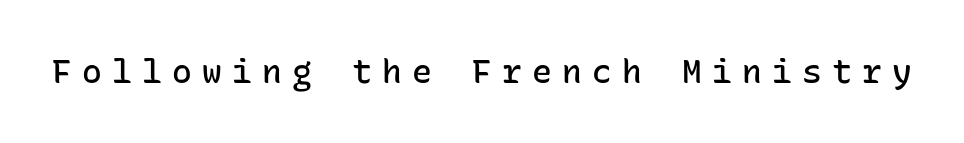
{"serif": "no", "italic": "no", "bold": "semi", "weight": "semibold", "width": "normal", "stroke_contrast": "low", "x_height": "medium", "monospaced": "yes", "underline": "no", "letter_spacing": "wide", "letter_spacing_em": 0.31, "glyph_px": 33}
